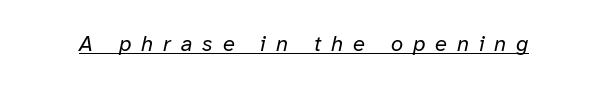
Q: Is the text bold? A: No.
Q: Is the text italic (slanted)? A: Yes, it leans right by about 12 degrees.
Q: Is the text underlined? A: Yes.
Q: Is the spacing between letters normal or unusually wide? A: Unusually wide.
